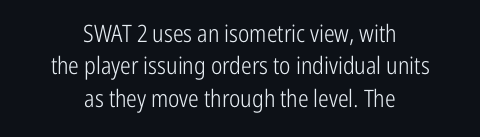
{"italic": "no", "bold": "no", "underline": "no", "align": "center", "line_spacing": "normal", "line_spacing_ratio": 1.35, "letter_spacing": "normal", "letter_spacing_em": 0.0, "glyph_px": 24}
